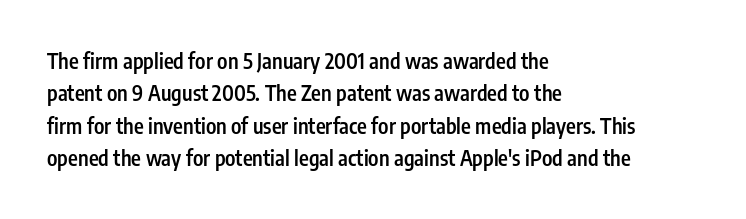
Italic? Not at all — the glyphs are vertical. Visually the block forms a straight wall on the left and a jagged coastline on the right. The horizontal fit of the characters is conventional and even. No word sits above an underline.
